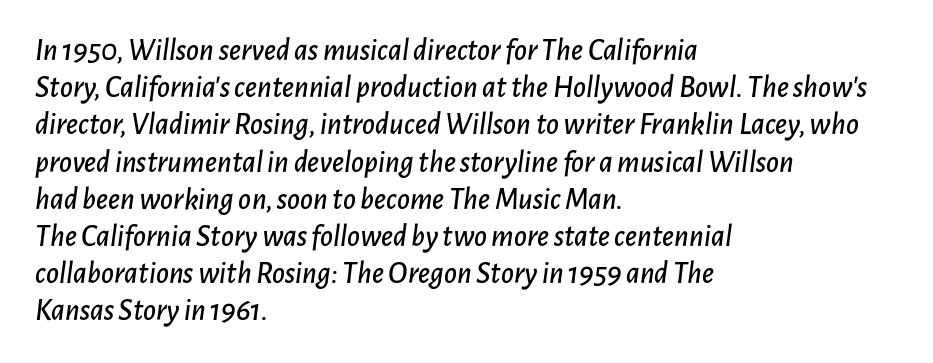
{"italic": "yes", "lean": "right", "slant_degrees": 7, "width": "normal", "stroke_contrast": "low", "x_height": "medium", "monospaced": "no", "underline": "no", "align": "left", "line_spacing_ratio": 1.2, "letter_spacing": "normal", "letter_spacing_em": 0.0, "glyph_px": 31}
